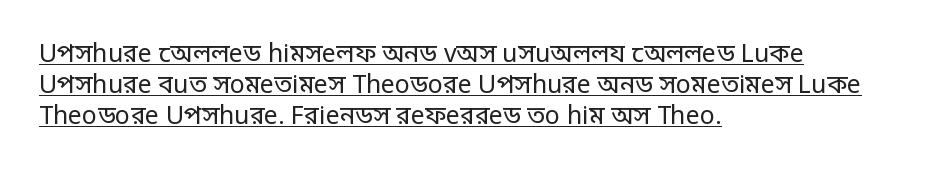
The image shows 25 px text type, upright; set left-aligned, line spacing 1.24x, normal letter spacing, underlined.
